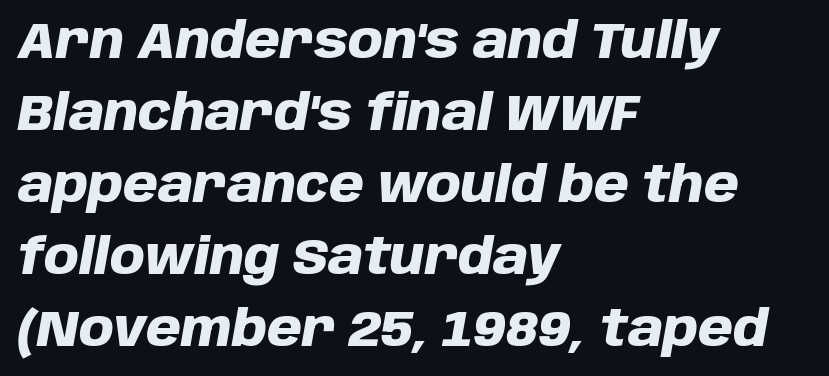
Q: Is the text bold? A: Yes.
Q: Is the text italic (slanted)? A: Yes, it leans right by about 10 degrees.
Q: Is the text underlined? A: No.
Q: How is the paragraph aligned? A: Left-aligned.
Q: Is the spacing between letters normal or unusually wide? A: Normal.
Q: Is the spacing between lines tight, normal or loose? A: Normal.
Q: Width (condensed, normal, or wide)? A: Normal.
Q: Stroke contrast? A: Low.
Q: x-height? A: Large.
Q: Monospaced? A: No.
